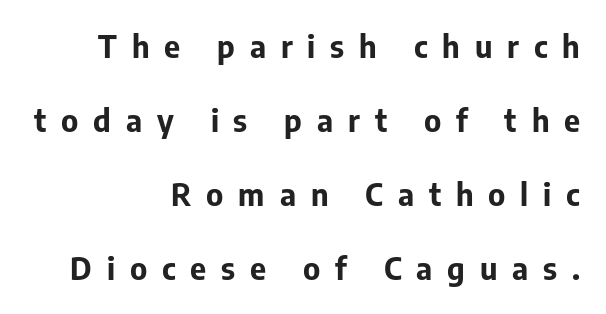
The image shows 31 px bold sans-serif type, upright; set right-aligned, loose line spacing (2.39x), unusually wide letter spacing (+0.48 em), not underlined; low stroke contrast and a medium x-height.
